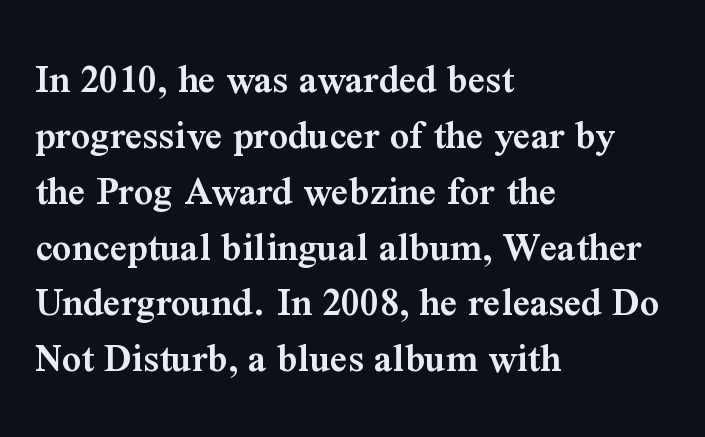
{"serif": "yes", "italic": "no", "bold": "semi", "weight": "semibold", "width": "normal", "stroke_contrast": "medium", "x_height": "medium", "monospaced": "no", "underline": "no", "align": "left", "line_spacing": "normal", "line_spacing_ratio": 1.33, "letter_spacing": "normal", "letter_spacing_em": 0.0, "glyph_px": 42}
